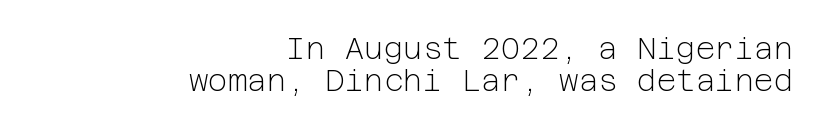
Q: Is the text bold? A: No.
Q: Is the text italic (slanted)? A: No, it is upright.
Q: Is the typeface a serif or a sans-serif typeface? A: Sans-serif.
Q: Is the text underlined? A: No.
Q: How is the paragraph aligned? A: Right-aligned.
Q: Is the spacing between letters normal or unusually wide? A: Normal.
Q: Is the spacing between lines tight, normal or loose? A: Tight.
Q: Width (condensed, normal, or wide)? A: Normal.
Q: Stroke contrast? A: Low.
Q: x-height? A: Medium.
